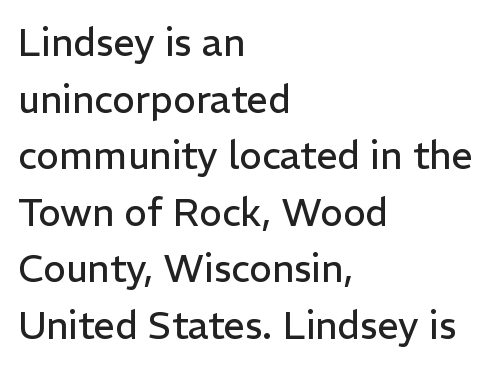
Q: Is the text bold? A: No.
Q: Is the text italic (slanted)? A: No, it is upright.
Q: Is the typeface a serif or a sans-serif typeface? A: Sans-serif.
Q: Is the text underlined? A: No.
Q: How is the paragraph aligned? A: Left-aligned.
Q: Is the spacing between letters normal or unusually wide? A: Normal.
Q: Is the spacing between lines tight, normal or loose? A: Normal.
Q: Width (condensed, normal, or wide)? A: Normal.
Q: Stroke contrast? A: Low.
Q: x-height? A: Medium.
Q: Monospaced? A: No.
